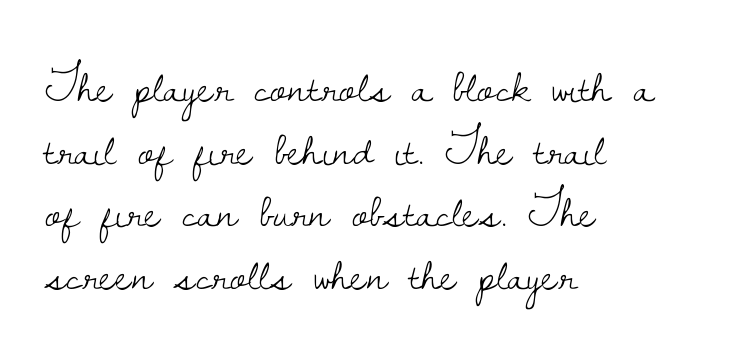
The text was rendered using a seriffed face with decorative stroke endings. The face looks like a standard text weight, possibly lighter. Unmarked baselines from the first word to the last.
